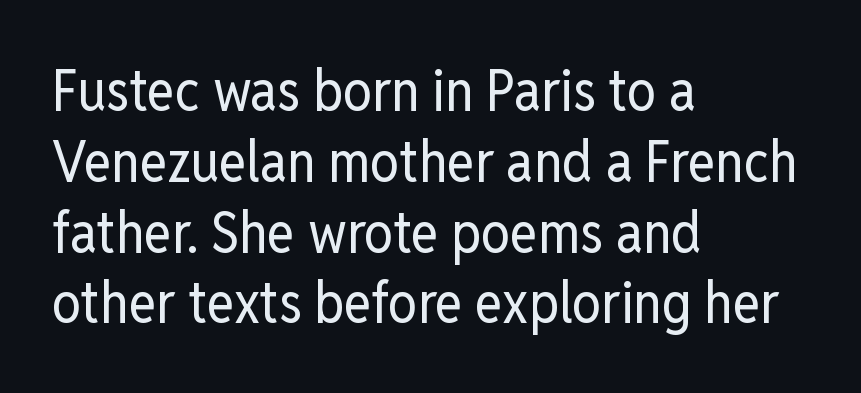
Where is the straight margin? On the left. Glance below the letters and you will spot only blank space. Is this a heavy cut? Hardly; it is regular or lighter. You can tell it's not italic because the verticals are truly vertical. Honestly, the letter spacing is just normal — you wouldn't notice it.
